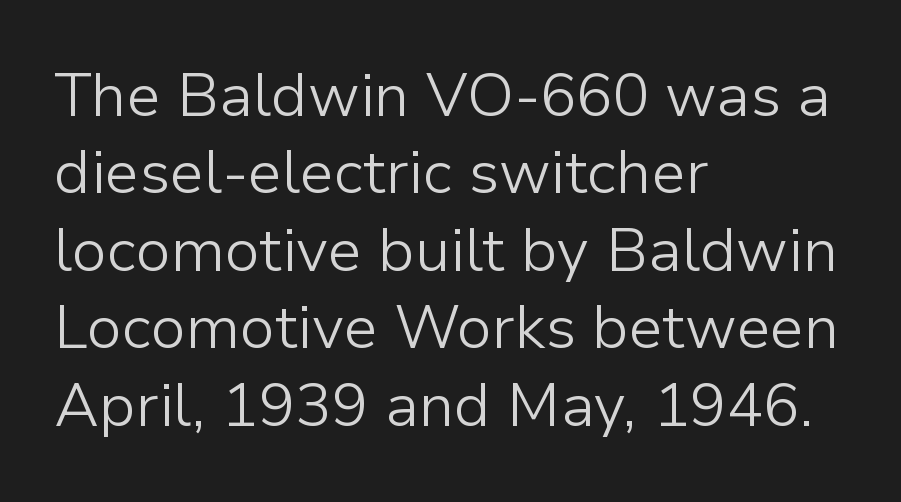
{"serif": "no", "italic": "no", "bold": "no", "weight": "light", "width": "normal", "stroke_contrast": "low", "x_height": "medium", "monospaced": "no", "underline": "no", "align": "left", "line_spacing": "normal", "line_spacing_ratio": 1.27, "letter_spacing": "normal", "letter_spacing_em": 0.0, "glyph_px": 61}
